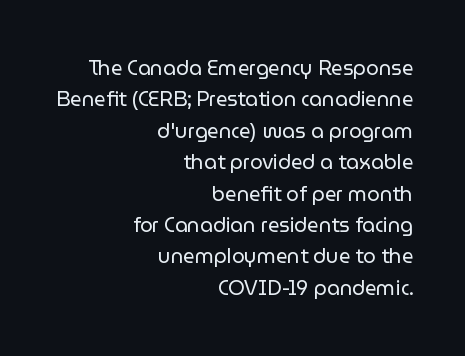
Q: Is the text bold? A: No.
Q: Is the text italic (slanted)? A: No, it is upright.
Q: Is the text underlined? A: No.
Q: How is the paragraph aligned? A: Right-aligned.
Q: Is the spacing between letters normal or unusually wide? A: Normal.
Q: Is the spacing between lines tight, normal or loose? A: Normal.
